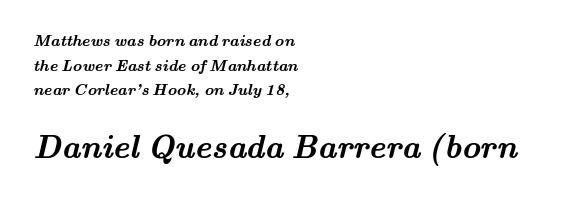
Q: Is the text bold? A: Yes.
Q: Is the typeface a serif or a sans-serif typeface? A: Serif.
Q: Is the text underlined? A: No.
Q: How is the paragraph aligned? A: Left-aligned.
Q: Is the spacing between letters normal or unusually wide? A: Normal.
Q: Is the spacing between lines tight, normal or loose? A: Normal.
Q: Which block of text is set in a larger size, the first (top) or the second (bottom)? A: The second (bottom) one.
Q: Width (condensed, normal, or wide)? A: Wide.
Q: Stroke contrast? A: Medium.
Q: x-height? A: Small.
Q: Monospaced? A: No.
